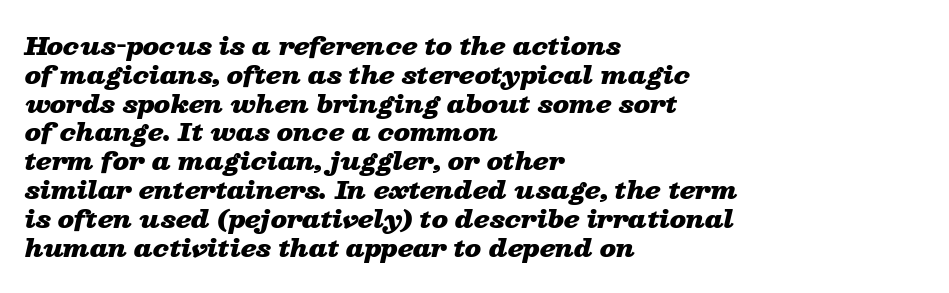
Compared with typical body copy, the letter spacing here is the same. Characters are canted at an angle relative to the baseline's perpendicular. Look at the stroke-to-counter ratio: heavy, a bold. Only glyphs here, with clear space below each row. Reading down the block, your eye returns to a fixed left position each line.
